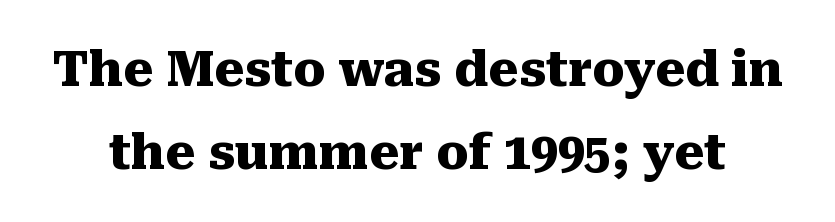
{"serif": "yes", "italic": "no", "bold": "yes", "weight": "heavy", "width": "normal", "stroke_contrast": "medium", "x_height": "medium", "monospaced": "no", "underline": "no", "line_spacing_ratio": 1.72, "letter_spacing": "normal", "letter_spacing_em": 0.0, "glyph_px": 48}
